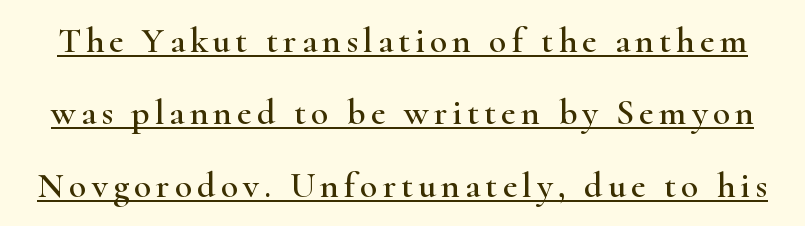
Ordinary non-slanted type is in use. Each letter keeps its own natural width here, so spacing adapts to shape. The typeface chosen for these lines features serifs. Check the space under the baseline: a stroke is drawn there. A typesetter would call this leading open, well beyond the default.
